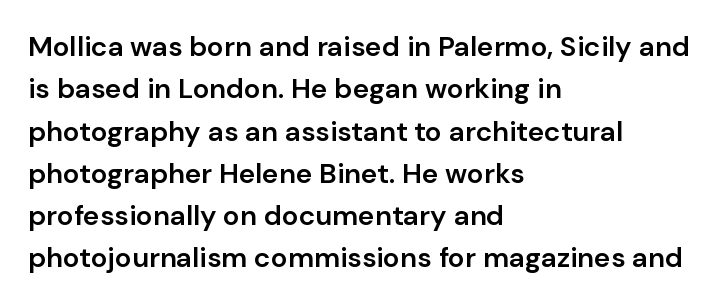
How are the letters spaced? Ordinarily, with no added tracking. This rendering features lettering with no underline. Note the varied advance widths — an 'i' is clearly narrower than an 'm'. These lines were composed using upright roman letters. A semibold gives these letters moderate extra thickness, short of bold.
